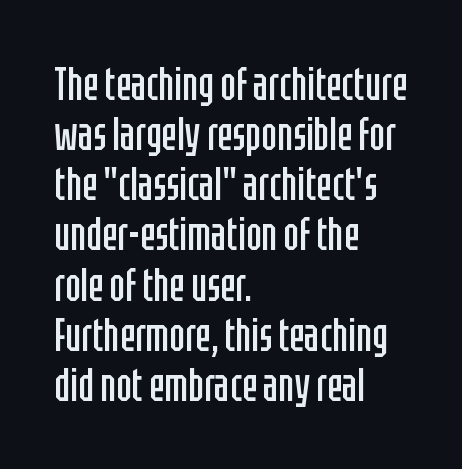
A light-to-regular cut is what we see here. Nothing unusual about the tracking: characters are spaced as the font intends. A typesetter would call this proportional, since set widths differ per character. Posture: vertical. Whoever set this chose condensed vertical rhythm over breathing room. The lines in this sample share a left origin and differ only in where they stop.
